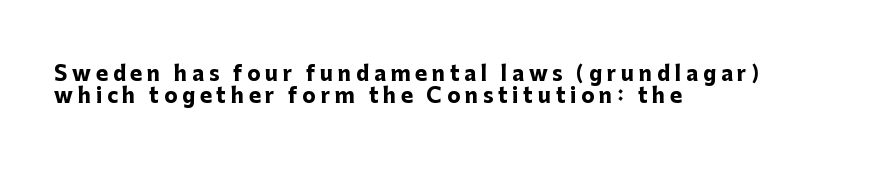
Underlining? Definitely not there. Chunky letters — that's bold for sure. Unlike italic type, these characters show no tilt at all. The passage shown stacks its lines with hardly any gap.
